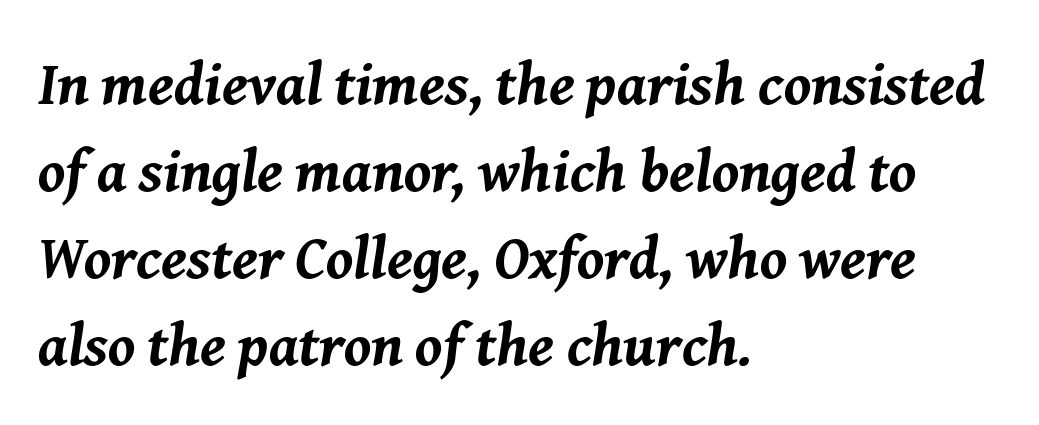
{"italic": "yes", "lean": "right", "slant_degrees": 8, "bold": "yes", "weight": "bold", "width": "normal", "stroke_contrast": "medium", "x_height": "medium", "monospaced": "no", "underline": "no", "align": "left", "line_spacing": "normal", "line_spacing_ratio": 1.45, "letter_spacing": "normal", "letter_spacing_em": 0.0, "glyph_px": 60}
